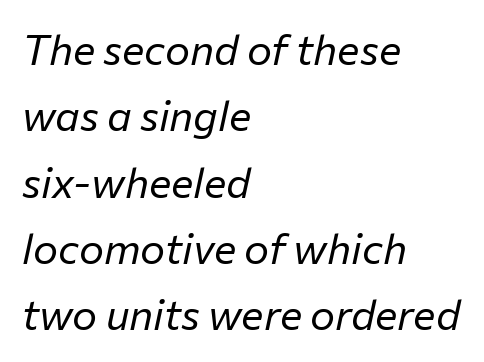
The image shows 42 px regular-weight type, italic (leaning right); set left-aligned, normal line spacing (1.58x), normal letter spacing, not underlined; low stroke contrast and a medium x-height.
